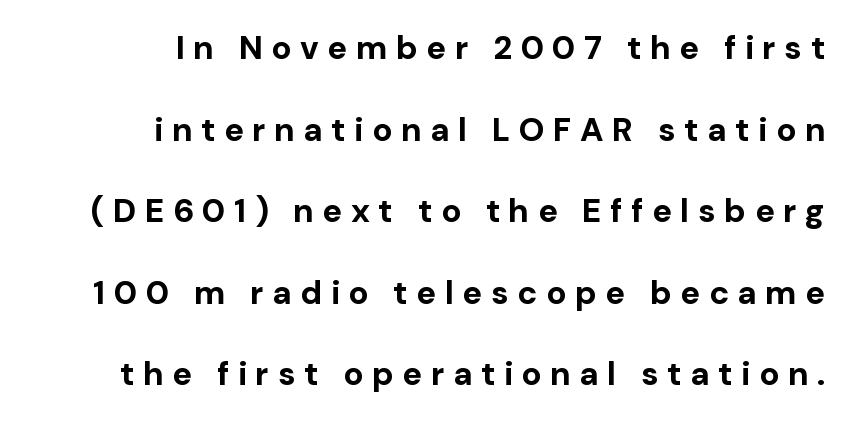
Q: Is the text bold? A: Yes.
Q: Is the text italic (slanted)? A: No, it is upright.
Q: Is the typeface a serif or a sans-serif typeface? A: Sans-serif.
Q: Is the text underlined? A: No.
Q: How is the paragraph aligned? A: Right-aligned.
Q: Is the spacing between letters normal or unusually wide? A: Unusually wide.
Q: Is the spacing between lines tight, normal or loose? A: Loose.
Q: Width (condensed, normal, or wide)? A: Normal.
Q: Stroke contrast? A: Low.
Q: x-height? A: Medium.
Q: Monospaced? A: No.
